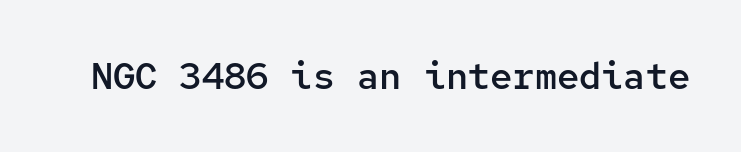
The image shows 37 px semibold sans-serif type, upright, monospaced; set normal letter spacing, not underlined; low stroke contrast and a medium x-height.
